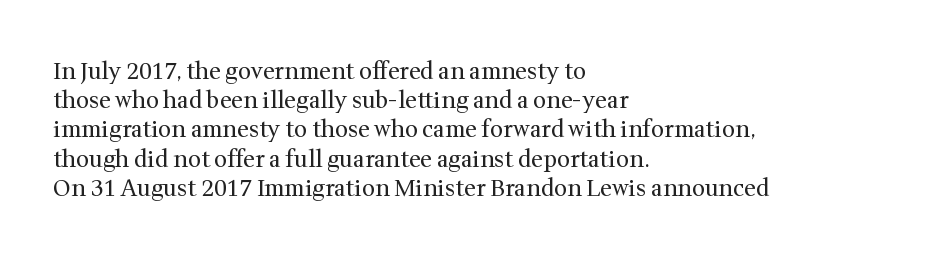
Nothing unusual about the tracking: characters are spaced as the font intends. Caption: multi-line text, flush left, ragged right. How would I describe the line gaps? Plain and ordinary. Unbolded letterforms with no extra heft.
